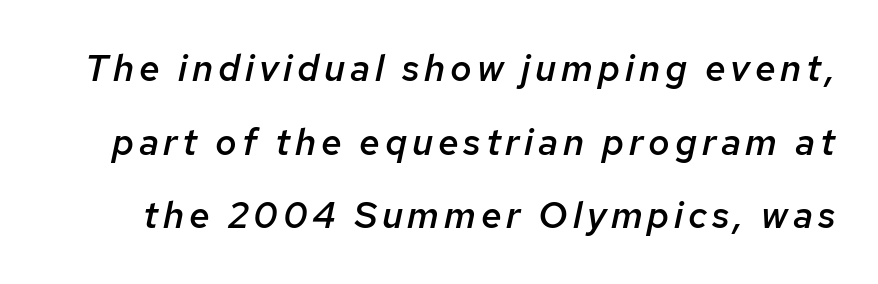
Q: Is the text bold? A: Semi-bold.
Q: Is the text italic (slanted)? A: Yes, it leans right by about 12 degrees.
Q: Is the text underlined? A: No.
Q: Is the spacing between lines tight, normal or loose? A: Loose.
Q: Width (condensed, normal, or wide)? A: Normal.
Q: Stroke contrast? A: Low.
Q: x-height? A: Medium.
Q: Monospaced? A: No.
